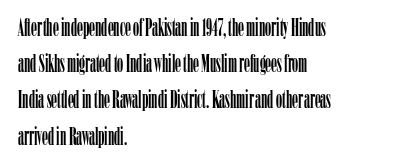
Q: Is the text italic (slanted)? A: No, it is upright.
Q: Is the text underlined? A: No.
Q: How is the paragraph aligned? A: Left-aligned.
Q: Is the spacing between letters normal or unusually wide? A: Normal.
Q: Is the spacing between lines tight, normal or loose? A: Normal.
